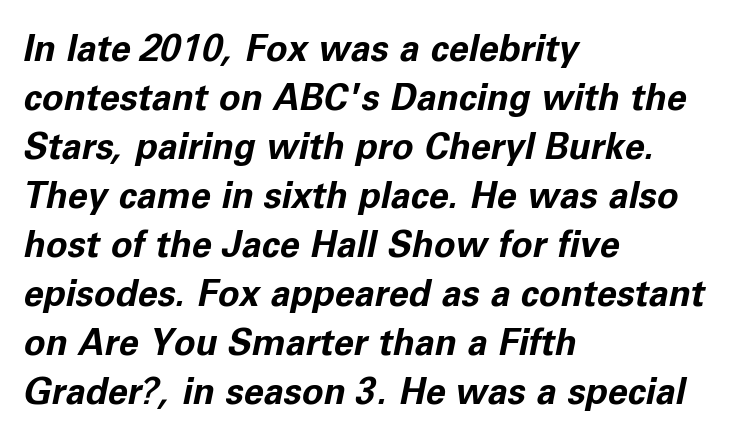
Leading matches the norm, producing a regular column. Glance below the letters and you will spot only blank space. Here the designer chose a conventional face with non-uniform glyph widths. What weight is shown? A full bold with thick strokes.
